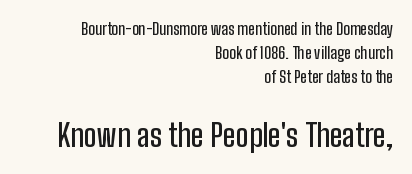
The image shows 31 px condensed sans-serif type, upright; set right-aligned, normal line spacing (1.51x), normal letter spacing, not underlined; the second (bottom) block is 1.94x larger; low stroke contrast and a medium x-height.
